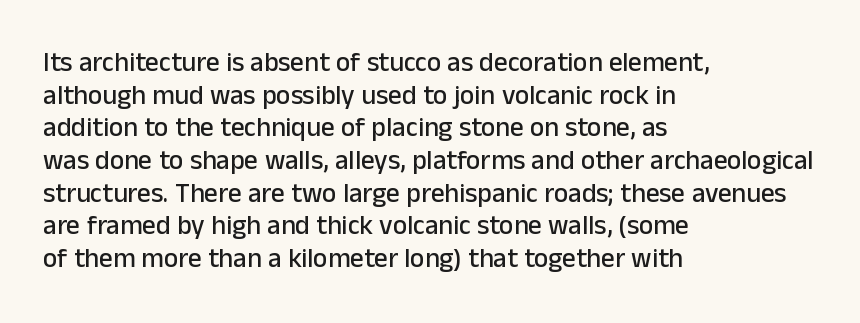
{"italic": "no", "underline": "no", "align": "left", "line_spacing_ratio": 1.21, "letter_spacing": "normal", "letter_spacing_em": 0.0, "glyph_px": 27}
